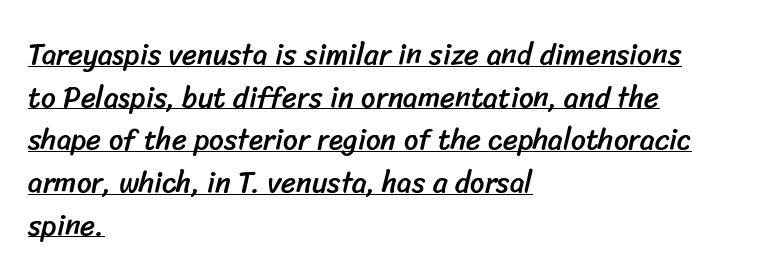
Q: Is the typeface a serif or a sans-serif typeface? A: Sans-serif.
Q: Is the text underlined? A: Yes.
Q: How is the paragraph aligned? A: Left-aligned.
Q: Is the spacing between letters normal or unusually wide? A: Normal.
Q: Is the spacing between lines tight, normal or loose? A: Normal.
Q: Width (condensed, normal, or wide)? A: Normal.
Q: Stroke contrast? A: Low.
Q: x-height? A: Medium.
Q: Monospaced? A: No.
